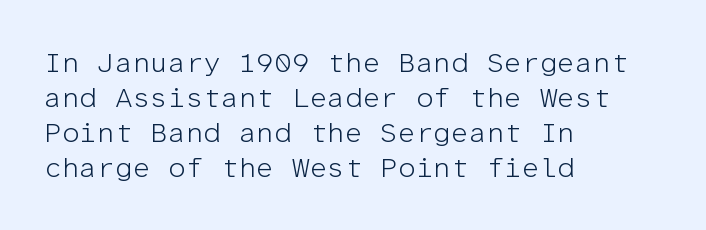
The image shows 28 px light sans-serif type, upright, monospaced; set left-aligned, normal line spacing (1.25x), normal letter spacing, not underlined; low stroke contrast and a medium x-height.
